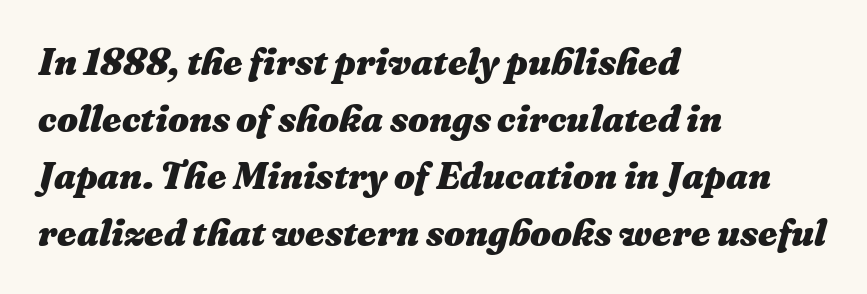
The image shows 37 px heavy type, italic (leaning right); set left-aligned, normal line spacing (1.54x), normal letter spacing, not underlined; medium stroke contrast and a medium x-height.
